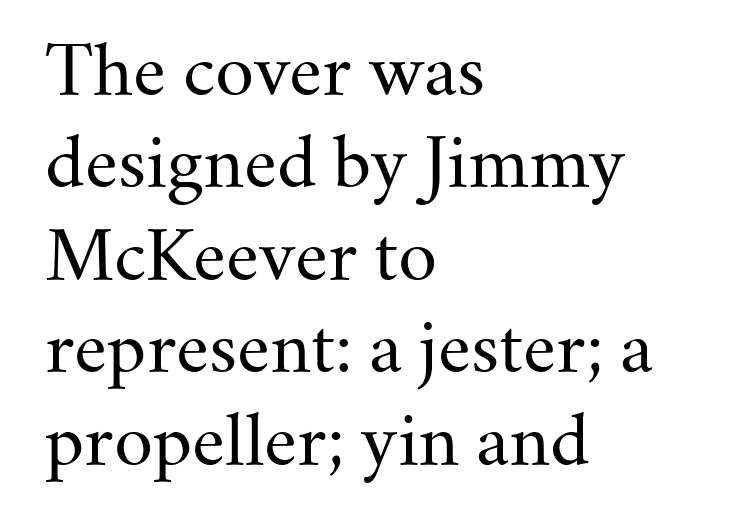
{"serif": "yes", "italic": "no", "bold": "no", "weight": "regular", "width": "normal", "stroke_contrast": "medium", "x_height": "small", "monospaced": "no", "underline": "no", "align": "left", "line_spacing": "normal", "line_spacing_ratio": 1.36, "letter_spacing": "normal", "letter_spacing_em": 0.0, "glyph_px": 68}
